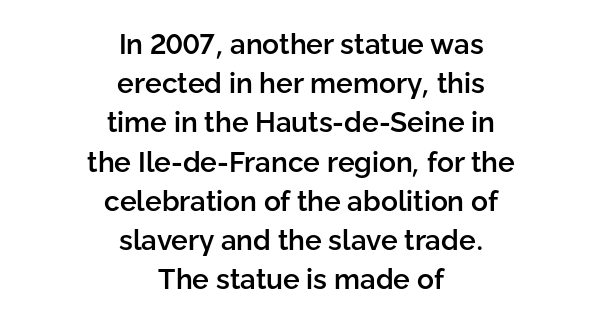
Q: Is the text bold? A: Semi-bold.
Q: Is the text italic (slanted)? A: No, it is upright.
Q: Is the typeface a serif or a sans-serif typeface? A: Sans-serif.
Q: Is the text underlined? A: No.
Q: How is the paragraph aligned? A: Centered.
Q: Is the spacing between letters normal or unusually wide? A: Normal.
Q: Is the spacing between lines tight, normal or loose? A: Normal.
Q: Width (condensed, normal, or wide)? A: Normal.
Q: Stroke contrast? A: Low.
Q: x-height? A: Medium.
Q: Monospaced? A: No.
